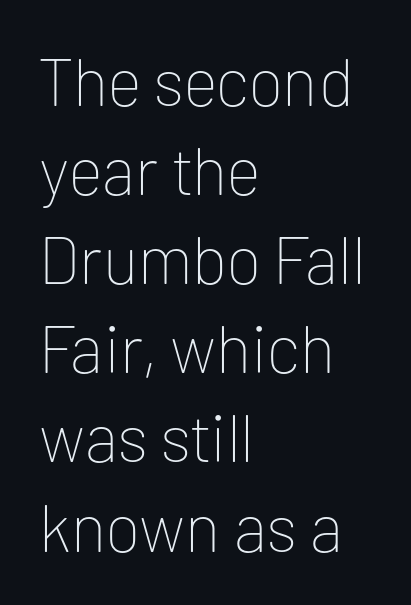
Proportional: the letters do not fall into vertical columns. How would I describe the line gaps? Plain and ordinary. Underlining? Definitely not there. The gaps between neighbouring characters are ordinary and unremarkable. This is the regular roman posture of the typeface. This sample is left-justified, so line endings fall wherever the words run out.
